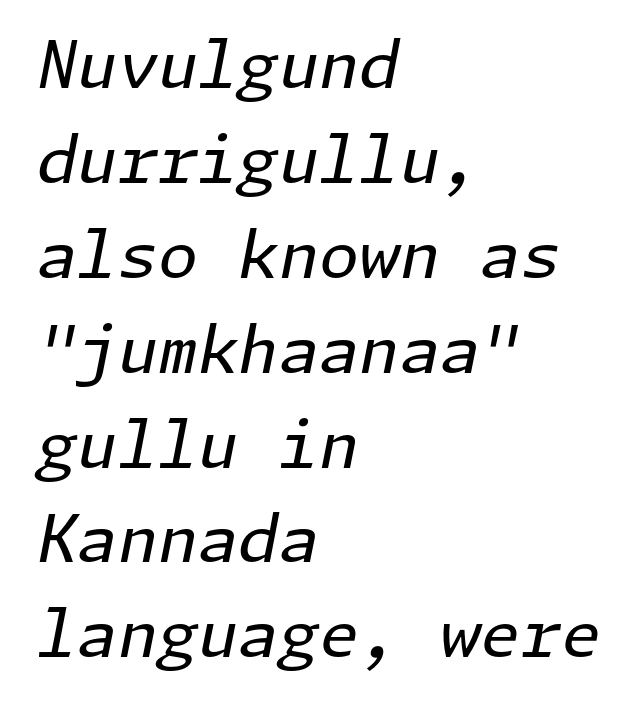
The passage shown is not underscored anywhere. Observe the ordinary spacing: letters are neighbours, not strangers. The rendering uses a moderate line-height, typical for paragraphs. Caption: multi-line text, flush left, ragged right. Italic: yes, the glyphs are oblique.
